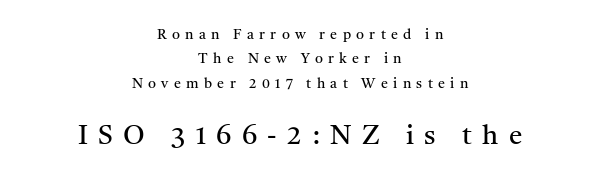
{"italic": "no", "bold": "no", "underline": "no", "align": "center", "line_spacing_ratio": 1.75, "letter_spacing": "wide", "letter_spacing_em": 0.38, "larger_block": "second", "size_ratio": 1.93, "glyph_px": 27}
